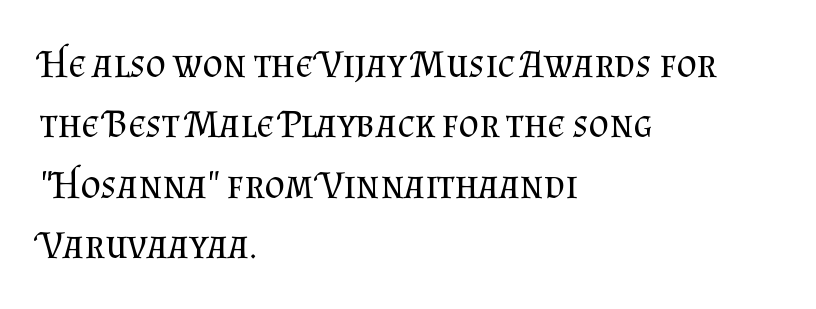
The image shows 39 px regular-weight serif type, upright; set left-aligned, normal line spacing (1.55x), normal letter spacing, not underlined; medium stroke contrast and a small x-height.
